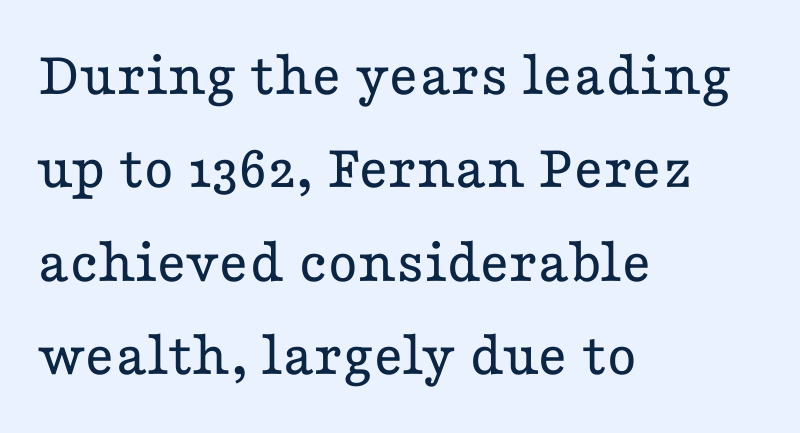
The image shows 64 px regular-weight, wide serif type, upright; set left-aligned, normal line spacing (1.46x), normal letter spacing, not underlined; low stroke contrast and a medium x-height.
